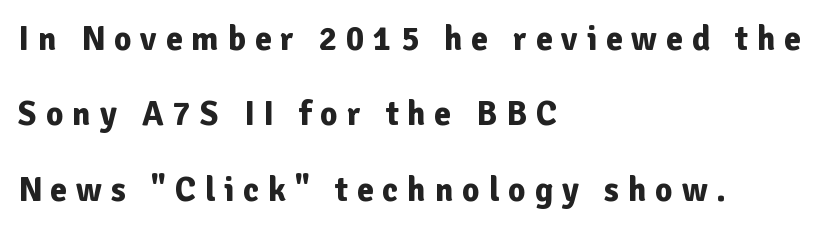
{"serif": "no", "italic": "no", "bold": "yes", "weight": "bold", "width": "normal", "stroke_contrast": "low", "x_height": "medium", "monospaced": "no", "underline": "no", "align": "left", "line_spacing": "loose", "line_spacing_ratio": 2.22, "letter_spacing": "wide", "letter_spacing_em": 0.26, "glyph_px": 34}
